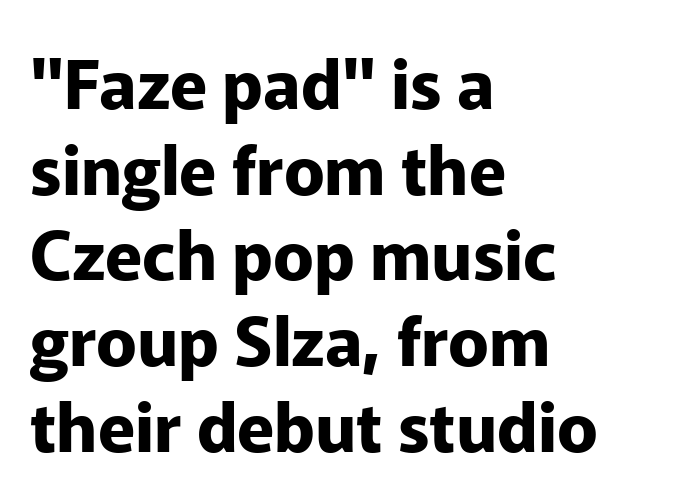
The image shows 68 px bold sans-serif type, upright; set left-aligned, normal line spacing (1.26x), normal letter spacing, not underlined; low stroke contrast and a medium x-height.
